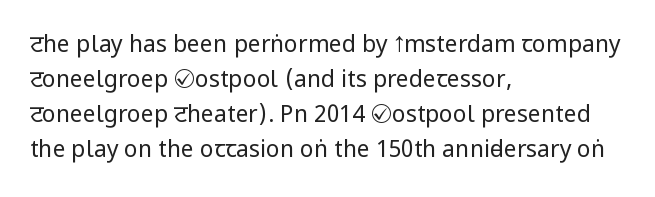
{"italic": "no", "bold": "no", "underline": "no", "align": "left", "line_spacing": "normal", "line_spacing_ratio": 1.52, "letter_spacing": "normal", "letter_spacing_em": 0.0, "glyph_px": 23}
